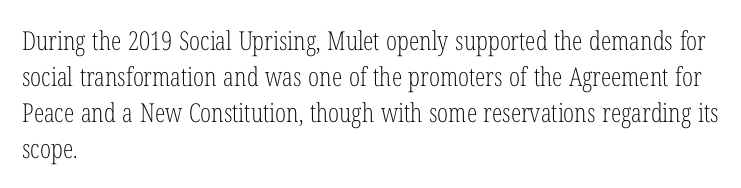
The characters are drawn with everyday or finer stroke widths. Line beginnings align vertically; line endings do not. Rule under the text: the space is simply empty. Words appear dense and cohesive because spacing is normal. Whoever set this chose a conventional vertical rhythm. Rendered with straight, roman letterforms.
